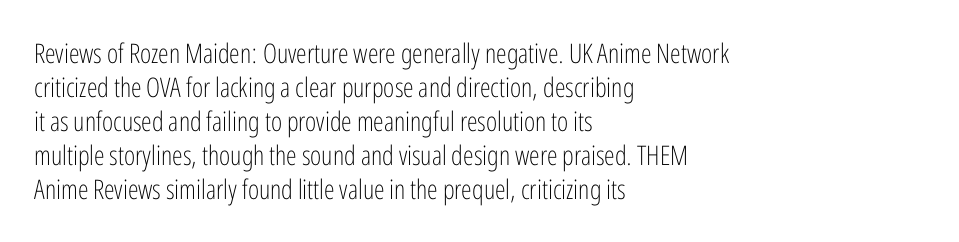
Q: Is the text bold? A: No.
Q: Is the text italic (slanted)? A: No, it is upright.
Q: Is the text underlined? A: No.
Q: How is the paragraph aligned? A: Left-aligned.
Q: Is the spacing between letters normal or unusually wide? A: Normal.
Q: Is the spacing between lines tight, normal or loose? A: Normal.
